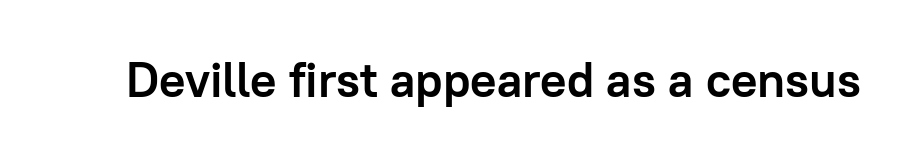
The image shows 49 px semibold sans-serif type, upright; set normal letter spacing, not underlined; low stroke contrast and a medium x-height.
